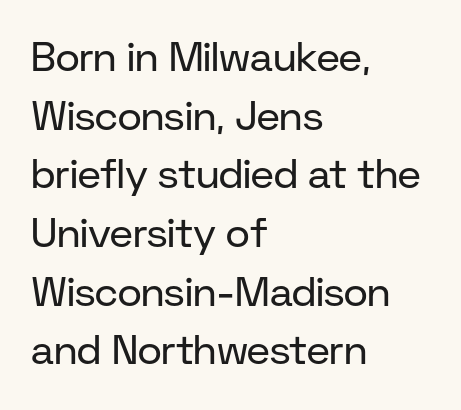
Q: Is the text bold? A: No.
Q: Is the text italic (slanted)? A: No, it is upright.
Q: Is the typeface a serif or a sans-serif typeface? A: Sans-serif.
Q: Is the text underlined? A: No.
Q: How is the paragraph aligned? A: Left-aligned.
Q: Is the spacing between letters normal or unusually wide? A: Normal.
Q: Is the spacing between lines tight, normal or loose? A: Normal.
Q: Width (condensed, normal, or wide)? A: Normal.
Q: Stroke contrast? A: Low.
Q: x-height? A: Medium.
Q: Monospaced? A: No.
